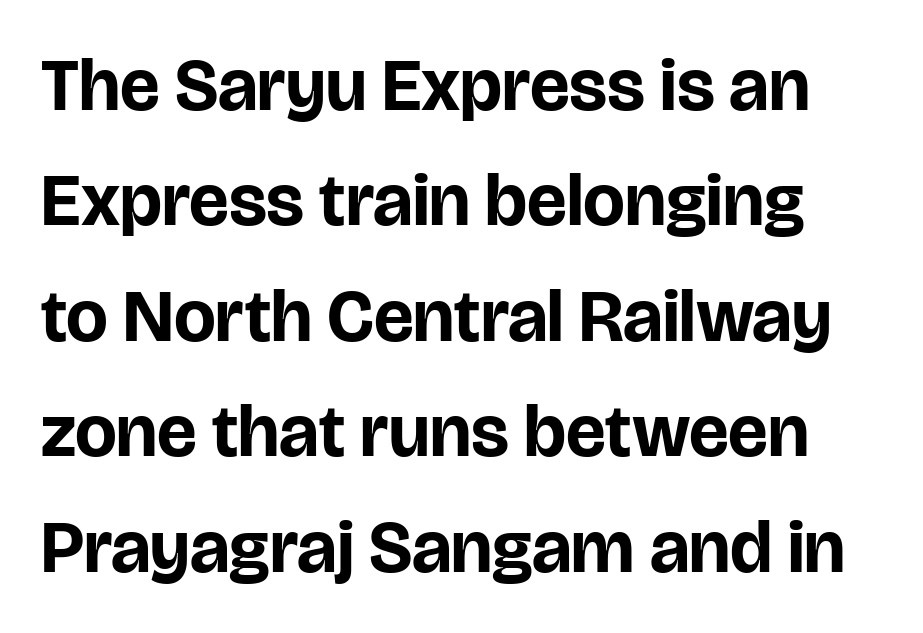
{"serif": "no", "italic": "no", "bold": "yes", "weight": "bold", "width": "normal", "stroke_contrast": "low", "x_height": "large", "monospaced": "no", "underline": "no", "line_spacing": "normal", "line_spacing_ratio": 1.56, "letter_spacing": "normal", "letter_spacing_em": 0.0, "glyph_px": 74}
